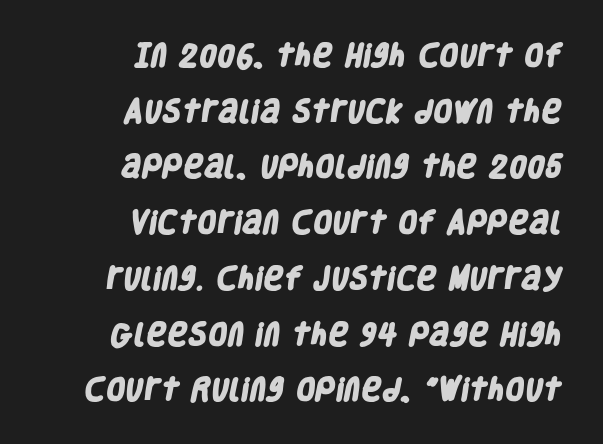
Is the type bold? Yes — the strokes are clearly thick and heavy. Is the block centered? No — it sits flush against the right margin. The tracking reads as untouched default to a designer's eye. The gap between lines stays unmarked. Honestly, the rows look like they've been pulled way apart.
